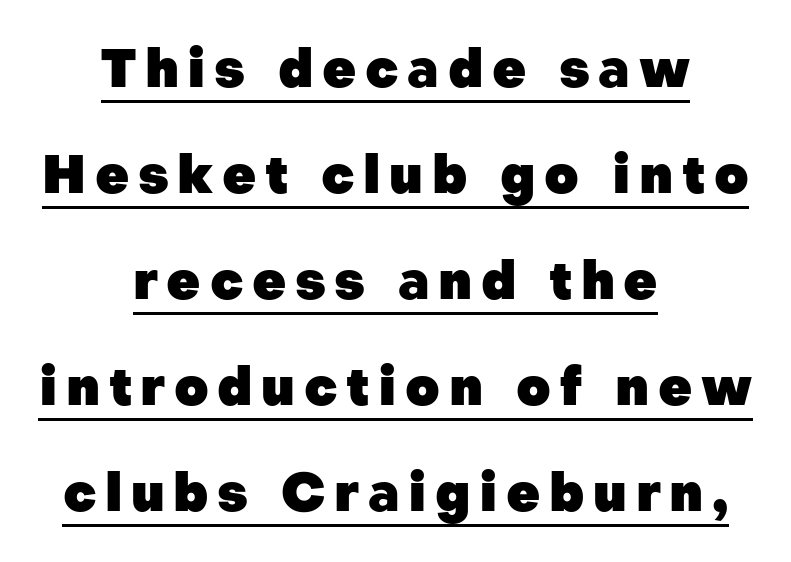
Q: Is the text bold? A: Yes.
Q: Is the text italic (slanted)? A: No, it is upright.
Q: Is the typeface a serif or a sans-serif typeface? A: Sans-serif.
Q: Is the text underlined? A: Yes.
Q: How is the paragraph aligned? A: Centered.
Q: Is the spacing between lines tight, normal or loose? A: Loose.
Q: Width (condensed, normal, or wide)? A: Normal.
Q: Stroke contrast? A: Low.
Q: x-height? A: Medium.
Q: Monospaced? A: No.
